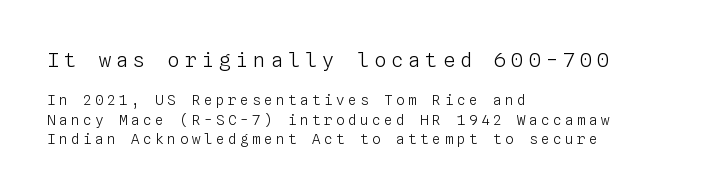
Q: Is the text bold? A: No.
Q: Is the text italic (slanted)? A: No, it is upright.
Q: Is the text underlined? A: No.
Q: How is the paragraph aligned? A: Left-aligned.
Q: Is the spacing between letters normal or unusually wide? A: Unusually wide.
Q: Is the spacing between lines tight, normal or loose? A: Normal.
Q: Which block of text is set in a larger size, the first (top) or the second (bottom)? A: The first (top) one.
